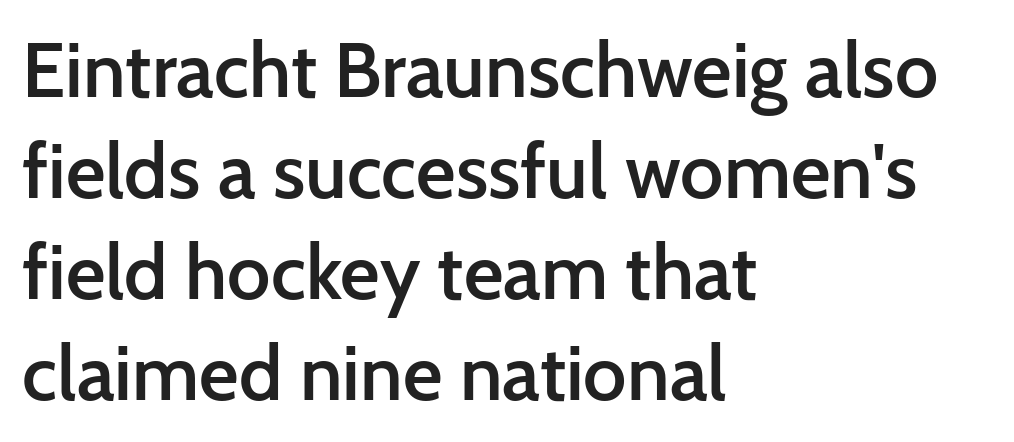
{"serif": "no", "italic": "no", "bold": "semi", "weight": "semibold", "width": "normal", "stroke_contrast": "low", "x_height": "medium", "monospaced": "no", "underline": "no", "align": "left", "line_spacing": "normal", "line_spacing_ratio": 1.31, "letter_spacing": "normal", "letter_spacing_em": 0.0, "glyph_px": 77}
